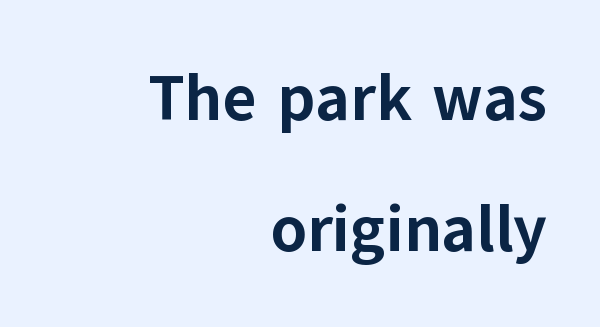
{"serif": "no", "italic": "no", "bold": "yes", "weight": "bold", "width": "normal", "stroke_contrast": "low", "x_height": "medium", "monospaced": "no", "underline": "no", "align": "right", "line_spacing": "loose", "line_spacing_ratio": 2.01, "letter_spacing": "normal", "letter_spacing_em": 0.0, "glyph_px": 65}
